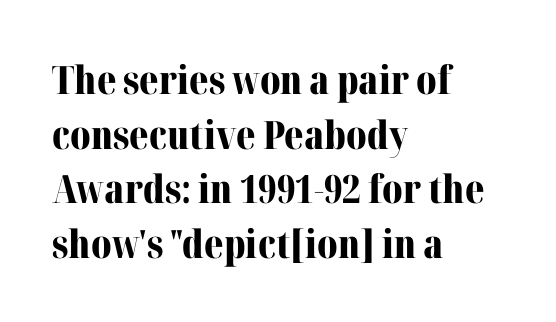
{"serif": "yes", "italic": "no", "bold": "yes", "weight": "bold", "width": "normal", "stroke_contrast": "medium", "x_height": "medium", "monospaced": "no", "underline": "no", "align": "left", "line_spacing": "normal", "line_spacing_ratio": 1.4, "letter_spacing": "normal", "letter_spacing_em": 0.0, "glyph_px": 39}
